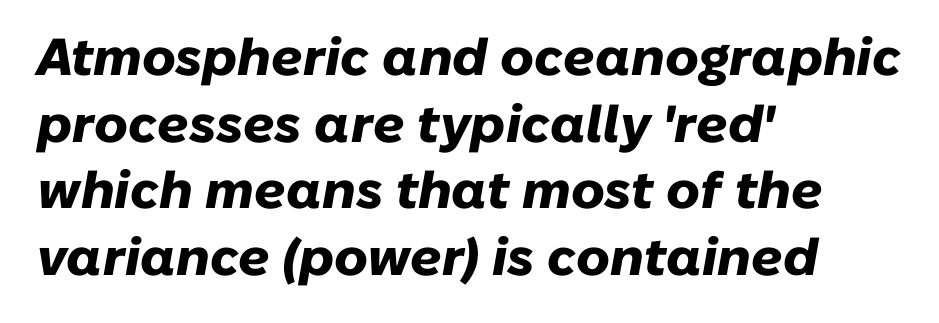
{"italic": "yes", "lean": "right", "slant_degrees": 10, "bold": "yes", "weight": "heavy", "width": "normal", "stroke_contrast": "low", "x_height": "medium", "monospaced": "no", "underline": "no", "align": "left", "line_spacing": "normal", "line_spacing_ratio": 1.28, "letter_spacing": "normal", "letter_spacing_em": 0.0, "glyph_px": 52}
